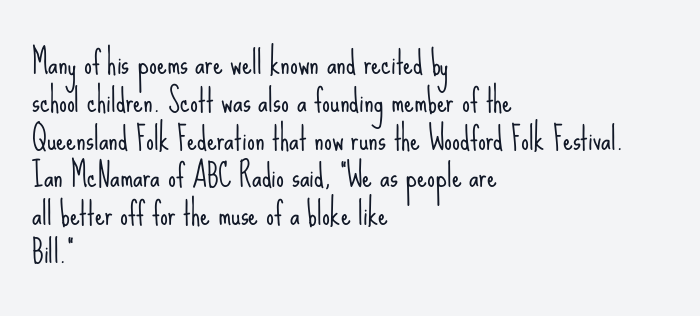
The passage shown is typed in a proportional face where columns would drift. Examine the stroke ends and you'll find no serifs. These glyphs show unthickened strokes, regular width or finer. Type without underlining.
